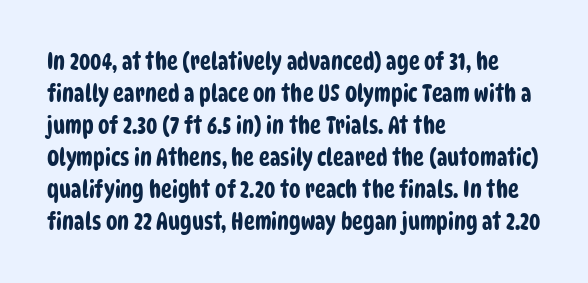
{"underline": "no", "align": "left", "line_spacing": "normal", "line_spacing_ratio": 1.39, "letter_spacing": "normal", "letter_spacing_em": 0.0, "glyph_px": 23}
